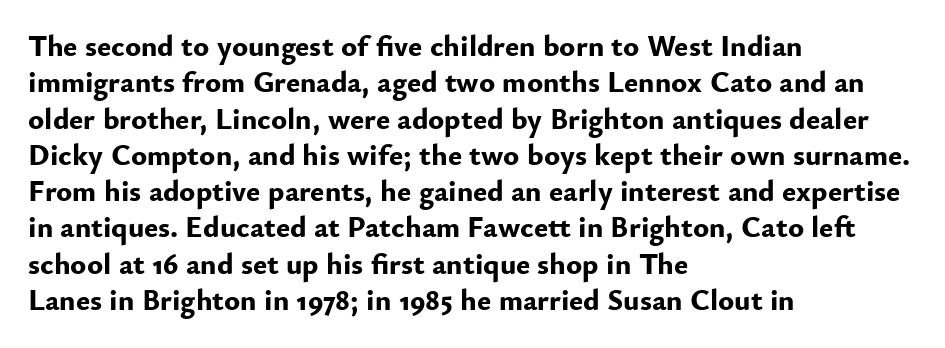
Q: Is the text bold? A: Yes.
Q: Is the text italic (slanted)? A: No, it is upright.
Q: Is the typeface a serif or a sans-serif typeface? A: Sans-serif.
Q: Is the text underlined? A: No.
Q: How is the paragraph aligned? A: Left-aligned.
Q: Is the spacing between letters normal or unusually wide? A: Normal.
Q: Width (condensed, normal, or wide)? A: Normal.
Q: Stroke contrast? A: Low.
Q: x-height? A: Small.
Q: Monospaced? A: No.
